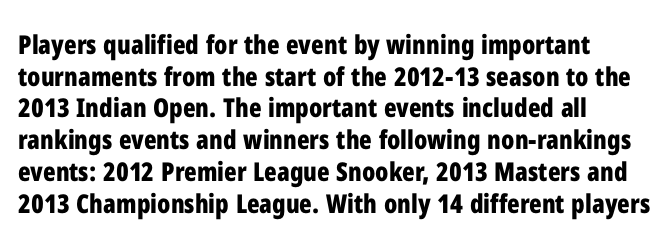
I'd describe the lettering as bold — thick and assertive. Words appear dense and cohesive because spacing is normal. Reading down the block, your eye returns to a fixed left position each line. The lettering holds an erect, upright posture throughout. Descender tails drop into unmarked territory.
